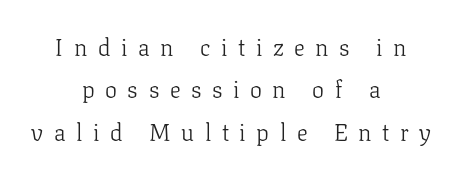
The image shows 24 px text type, upright; set centered, line spacing 1.77x, unusually wide letter spacing (+0.44 em), not underlined.
